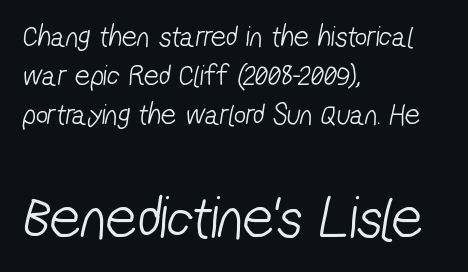
Compared with typical paragraphs, the rows here are spaced about the same. This rendering uses left alignment, leaving the right contour irregular. A quiet, ordinary-to-light weight characterises the typeface. This rendering leaves character spacing at its baseline value. Two sizes are in play, and the larger belongs to the second block. Proportional: the letters do not fall into vertical columns.
